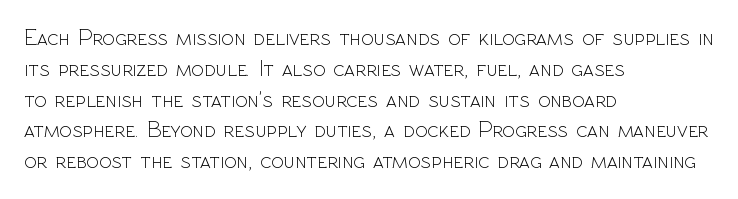
Descenders are the only things crossing below the line. The font sits on the lighter half of the weight spectrum, regular included. Does the copy run flush right? No — it runs flush left. Vertically, the passage feels balanced, rows spaced as you'd expect.
